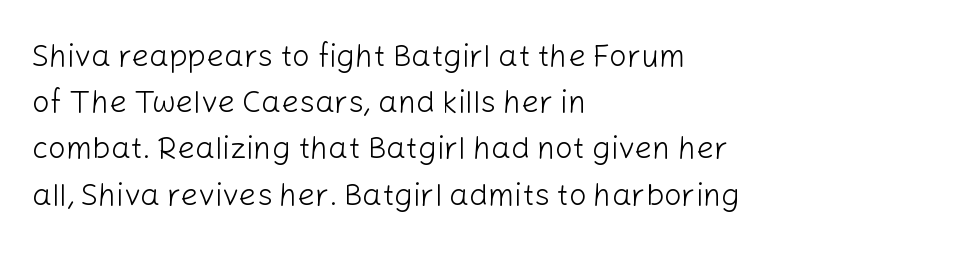
{"serif": "no", "italic": "no", "bold": "no", "weight": "light", "width": "normal", "stroke_contrast": "low", "x_height": "medium", "monospaced": "no", "underline": "no", "align": "left", "line_spacing": "normal", "line_spacing_ratio": 1.49, "letter_spacing": "normal", "letter_spacing_em": 0.0, "glyph_px": 31}
